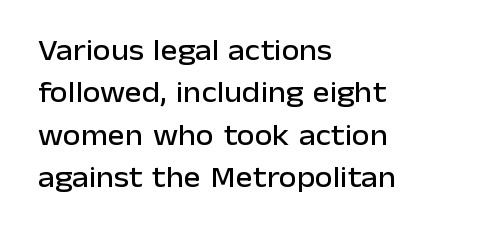
Q: Is the text italic (slanted)? A: No, it is upright.
Q: Is the typeface a serif or a sans-serif typeface? A: Sans-serif.
Q: Is the text underlined? A: No.
Q: How is the paragraph aligned? A: Left-aligned.
Q: Is the spacing between letters normal or unusually wide? A: Normal.
Q: Is the spacing between lines tight, normal or loose? A: Normal.
Q: Width (condensed, normal, or wide)? A: Normal.
Q: Stroke contrast? A: Low.
Q: x-height? A: Medium.
Q: Monospaced? A: No.
